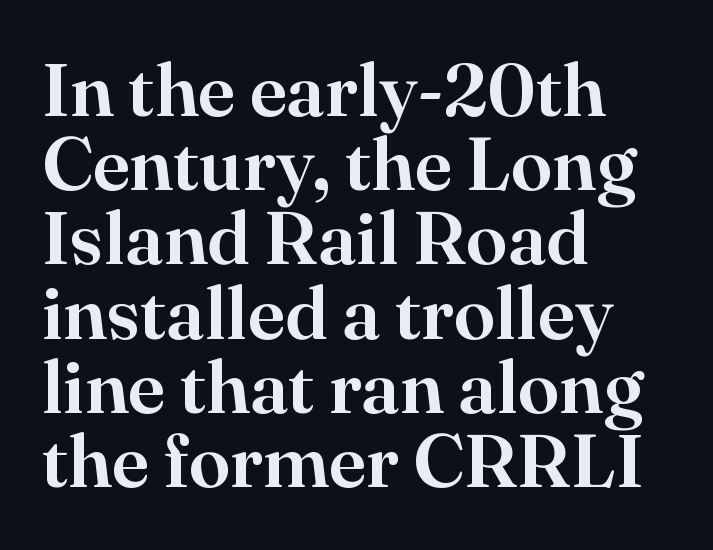
The image shows 75 px serif type, upright; set left-aligned, tight line spacing (0.99x), normal letter spacing, not underlined; high stroke contrast and a small x-height.
